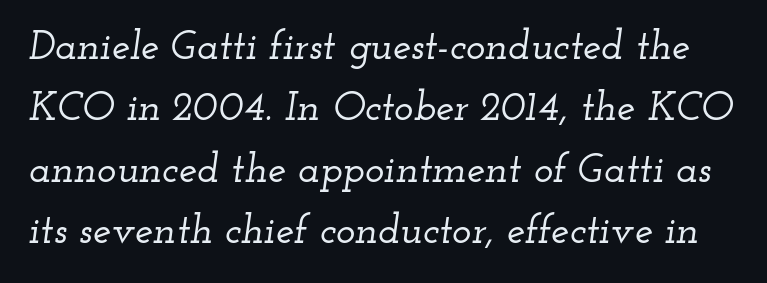
{"serif": "yes", "italic": "yes", "lean": "right", "slant_degrees": 12, "width": "wide", "stroke_contrast": "low", "x_height": "small", "monospaced": "no", "underline": "no", "line_spacing": "normal", "line_spacing_ratio": 1.5, "letter_spacing": "normal", "letter_spacing_em": 0.0, "glyph_px": 41}
